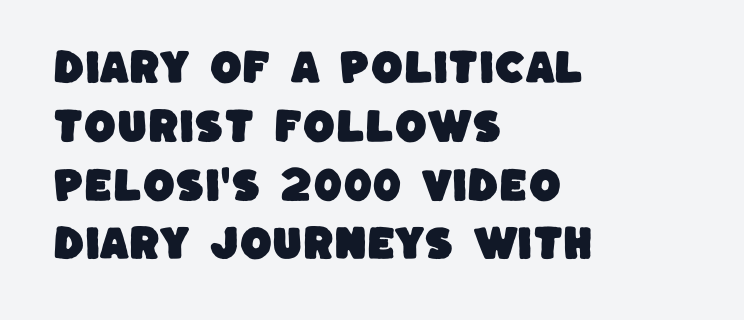
Q: Is the typeface a serif or a sans-serif typeface? A: Sans-serif.
Q: Is the text underlined? A: No.
Q: How is the paragraph aligned? A: Left-aligned.
Q: Is the spacing between letters normal or unusually wide? A: Normal.
Q: Is the spacing between lines tight, normal or loose? A: Normal.
Q: Width (condensed, normal, or wide)? A: Normal.
Q: Stroke contrast? A: Low.
Q: x-height? A: Large.
Q: Monospaced? A: No.
